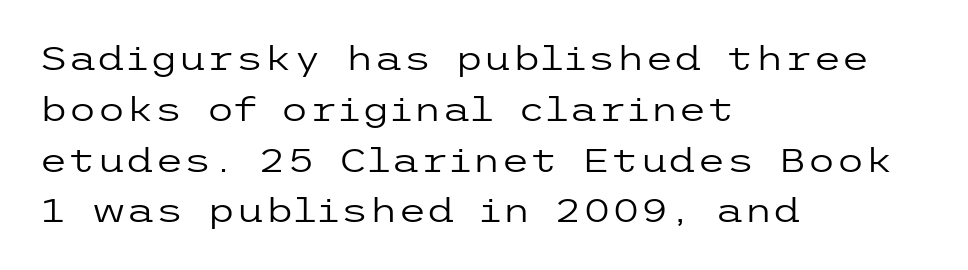
{"serif": "no", "italic": "no", "bold": "no", "weight": "regular", "width": "wide", "stroke_contrast": "low", "x_height": "medium", "underline": "no", "align": "left", "line_spacing": "normal", "line_spacing_ratio": 1.54, "letter_spacing": "normal", "letter_spacing_em": 0.0, "glyph_px": 33}
